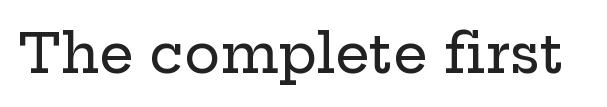
Q: Is the text italic (slanted)? A: No, it is upright.
Q: Is the typeface a serif or a sans-serif typeface? A: Serif.
Q: Is the text underlined? A: No.
Q: Is the spacing between letters normal or unusually wide? A: Normal.
Q: Width (condensed, normal, or wide)? A: Wide.
Q: Stroke contrast? A: Low.
Q: x-height? A: Medium.
Q: Monospaced? A: No.
